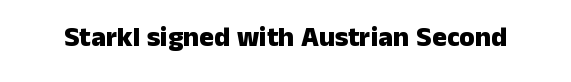
Q: Is the text bold? A: Yes.
Q: Is the text italic (slanted)? A: No, it is upright.
Q: Is the typeface a serif or a sans-serif typeface? A: Sans-serif.
Q: Is the text underlined? A: No.
Q: Is the spacing between letters normal or unusually wide? A: Normal.
Q: Width (condensed, normal, or wide)? A: Normal.
Q: Stroke contrast? A: Low.
Q: x-height? A: Medium.
Q: Monospaced? A: No.
